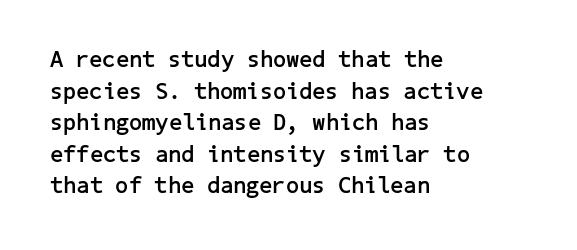
One glance says typical: line gaps are just what's usual. The letters stand upright; this is a roman face. These lines stack with their left ends in a neat column. Bold? Absolutely — the strokes are thick and heavy.
